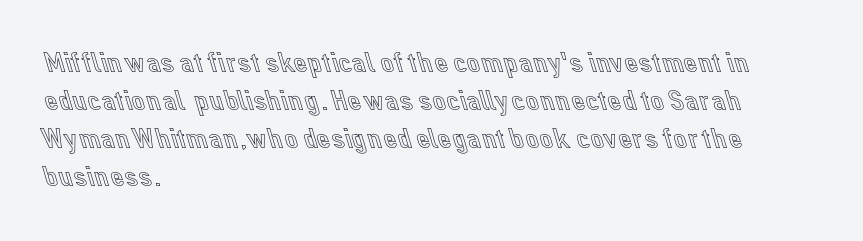
{"width": "normal", "x_height": "medium", "monospaced": "no", "underline": "no", "align": "left", "line_spacing": "normal", "line_spacing_ratio": 1.27, "letter_spacing": "normal", "letter_spacing_em": 0.0, "glyph_px": 30}
